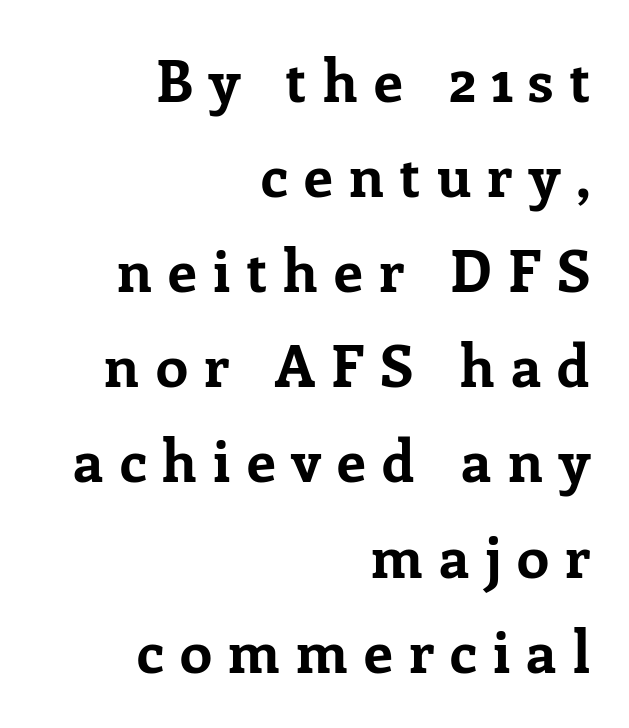
Q: Is the text bold? A: Yes.
Q: Is the text italic (slanted)? A: No, it is upright.
Q: Is the typeface a serif or a sans-serif typeface? A: Serif.
Q: Is the text underlined? A: No.
Q: How is the paragraph aligned? A: Right-aligned.
Q: Is the spacing between letters normal or unusually wide? A: Unusually wide.
Q: Is the spacing between lines tight, normal or loose? A: Normal.
Q: Width (condensed, normal, or wide)? A: Normal.
Q: Stroke contrast? A: Low.
Q: x-height? A: Medium.
Q: Monospaced? A: No.
